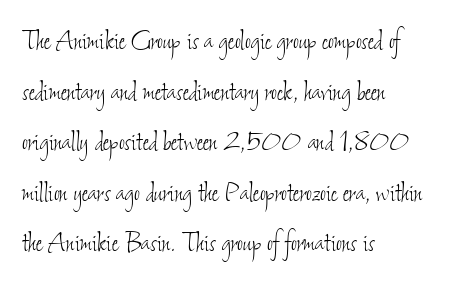
The image shows 32 px thin, condensed type; set left-aligned, normal line spacing (1.58x), normal letter spacing, not underlined; low stroke contrast and a small x-height.
